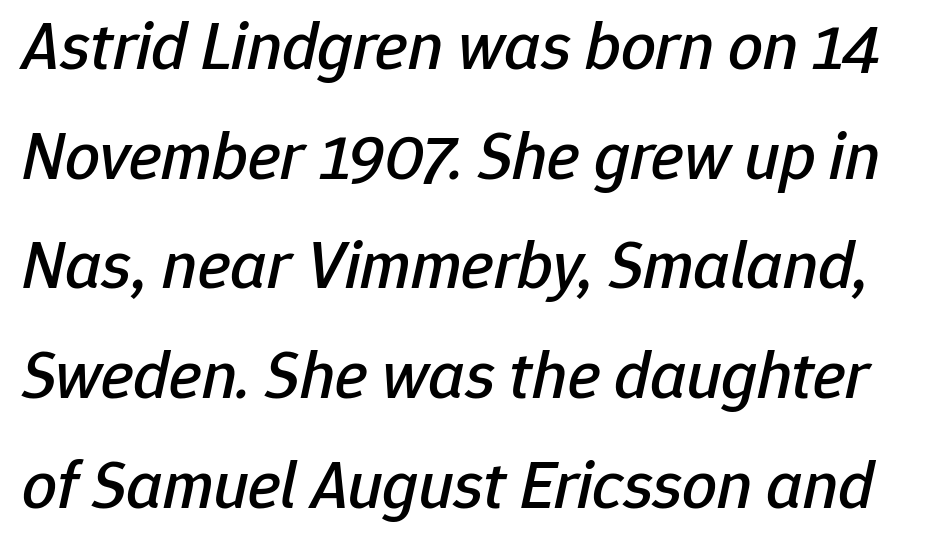
{"italic": "yes", "lean": "right", "slant_degrees": 12, "width": "normal", "stroke_contrast": "low", "x_height": "medium", "monospaced": "no", "underline": "no", "line_spacing": "normal", "line_spacing_ratio": 1.59, "letter_spacing": "normal", "letter_spacing_em": 0.0, "glyph_px": 69}
